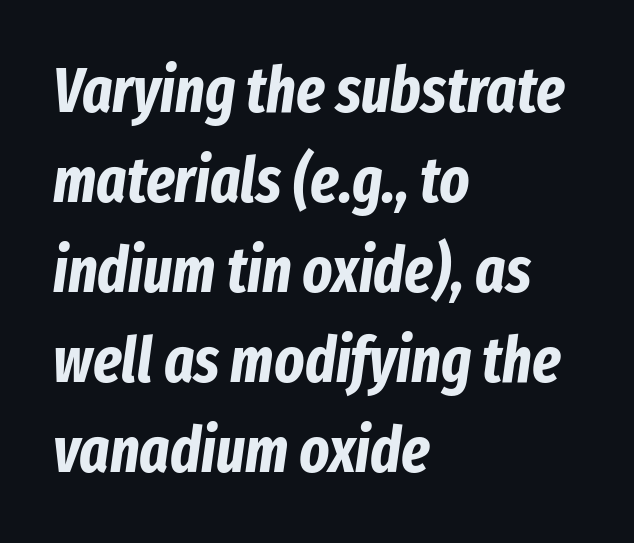
{"italic": "yes", "lean": "right", "slant_degrees": 8, "bold": "yes", "weight": "bold", "width": "condensed", "stroke_contrast": "low", "x_height": "medium", "monospaced": "no", "underline": "no", "align": "left", "line_spacing": "normal", "line_spacing_ratio": 1.43, "letter_spacing": "normal", "letter_spacing_em": 0.0, "glyph_px": 63}
